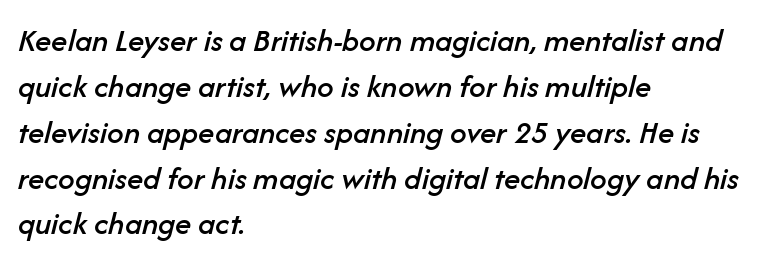
These lines were composed using italics. Look at the tracking — it's just the regular setting, nothing added. This sample keeps an unexceptional amount of space between lines. Varying glyph widths throughout — classic text-font behaviour. If you drew a ruler down the left edge, every line would touch it. The glyphs are unaccompanied by any horizontal stroke below them.
